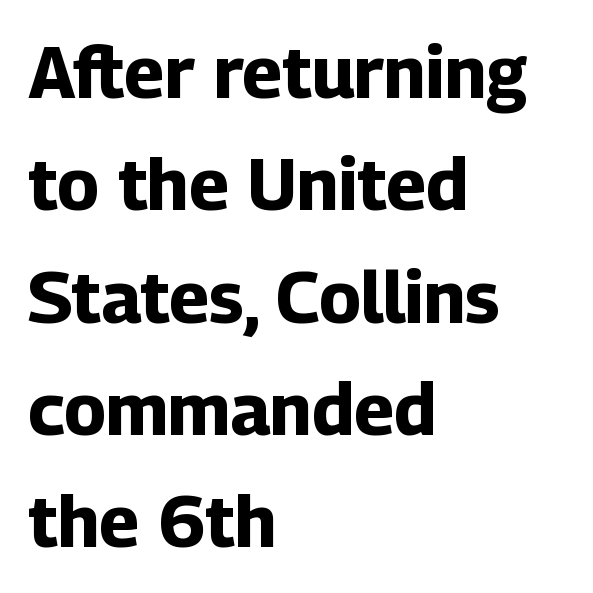
Q: Is the text bold? A: Yes.
Q: Is the text italic (slanted)? A: No, it is upright.
Q: Is the typeface a serif or a sans-serif typeface? A: Sans-serif.
Q: Is the text underlined? A: No.
Q: How is the paragraph aligned? A: Left-aligned.
Q: Is the spacing between letters normal or unusually wide? A: Normal.
Q: Is the spacing between lines tight, normal or loose? A: Normal.
Q: Width (condensed, normal, or wide)? A: Normal.
Q: Stroke contrast? A: Low.
Q: x-height? A: Medium.
Q: Monospaced? A: No.
